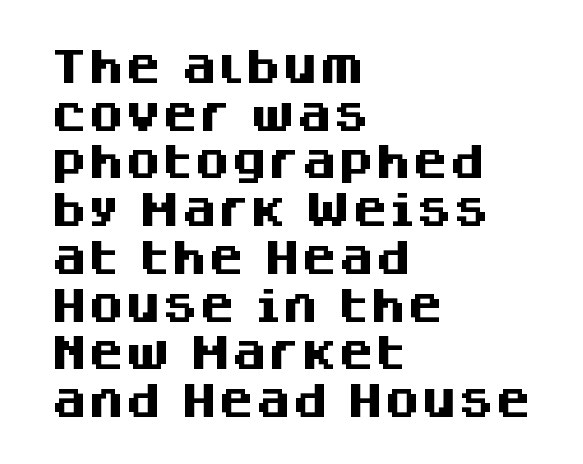
{"serif": "no", "italic": "no", "bold": "yes", "weight": "heavy", "width": "normal", "stroke_contrast": "medium", "x_height": "large", "monospaced": "no", "underline": "no", "align": "left", "line_spacing": "normal", "line_spacing_ratio": 1.29, "letter_spacing": "normal", "letter_spacing_em": 0.0, "glyph_px": 37}
